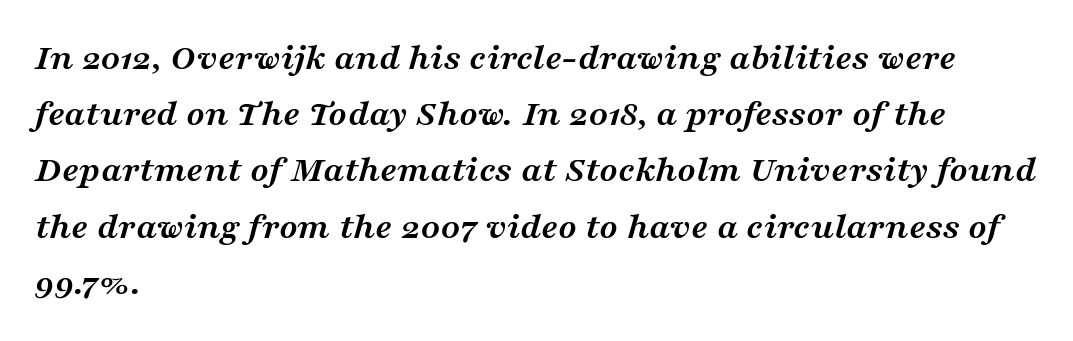
Strokes here are thick enough to call this a true bold. Tracking here is standard; glyphs follow each other at the usual distance. Rows of type keep a routine distance in the vertical direction. The lines in this sample share a left origin and differ only in where they stop. Just letters on the line, the space beneath them empty.
